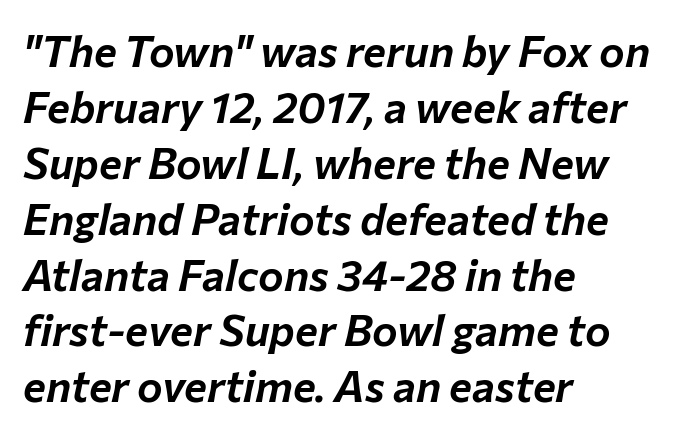
Q: Is the text italic (slanted)? A: Yes, it leans right by about 12 degrees.
Q: Is the text underlined? A: No.
Q: How is the paragraph aligned? A: Left-aligned.
Q: Is the spacing between letters normal or unusually wide? A: Normal.
Q: Is the spacing between lines tight, normal or loose? A: Normal.
Q: Width (condensed, normal, or wide)? A: Normal.
Q: Stroke contrast? A: Low.
Q: x-height? A: Medium.
Q: Monospaced? A: No.
